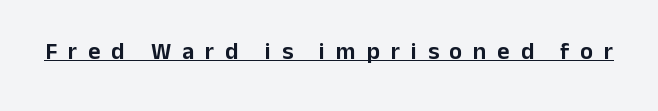
Q: Is the text italic (slanted)? A: No, it is upright.
Q: Is the text underlined? A: Yes.
Q: Is the spacing between letters normal or unusually wide? A: Unusually wide.
